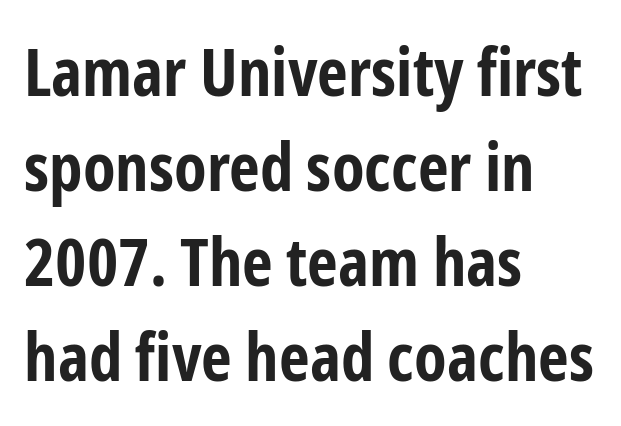
The image shows 67 px bold, condensed sans-serif type, upright; set left-aligned, normal line spacing (1.42x), normal letter spacing, not underlined; low stroke contrast and a medium x-height.
